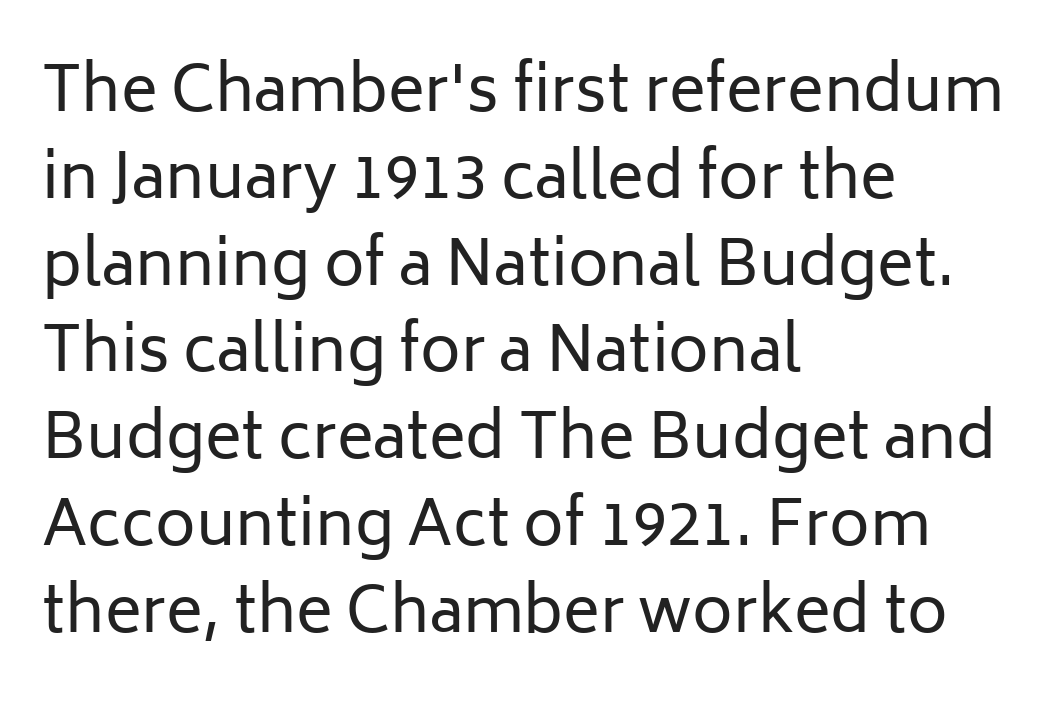
Q: Is the text bold? A: No.
Q: Is the text italic (slanted)? A: No, it is upright.
Q: Is the typeface a serif or a sans-serif typeface? A: Sans-serif.
Q: Is the text underlined? A: No.
Q: How is the paragraph aligned? A: Left-aligned.
Q: Is the spacing between letters normal or unusually wide? A: Normal.
Q: Is the spacing between lines tight, normal or loose? A: Normal.
Q: Width (condensed, normal, or wide)? A: Normal.
Q: Stroke contrast? A: Low.
Q: x-height? A: Medium.
Q: Monospaced? A: No.
